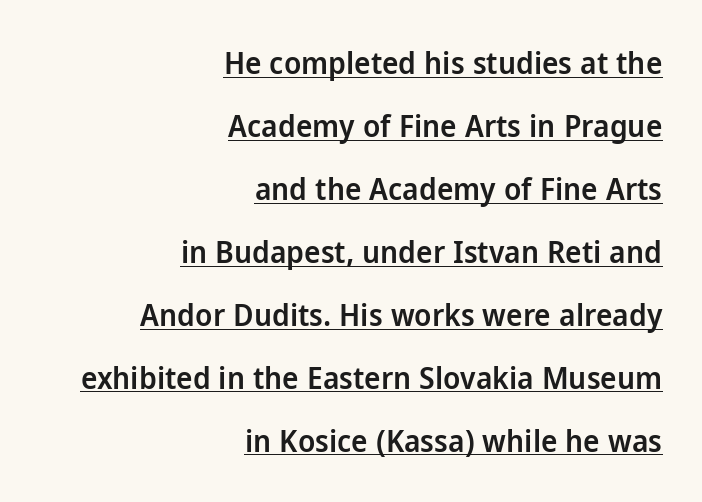
The image shows 31 px semibold sans-serif type, upright; set right-aligned, loose line spacing (2.03x), normal letter spacing, underlined; low stroke contrast and a medium x-height.
